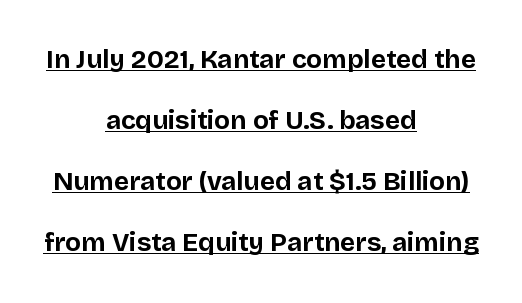
The image shows 26 px bold type, upright; set centered, loose line spacing (2.35x), normal letter spacing, underlined.
